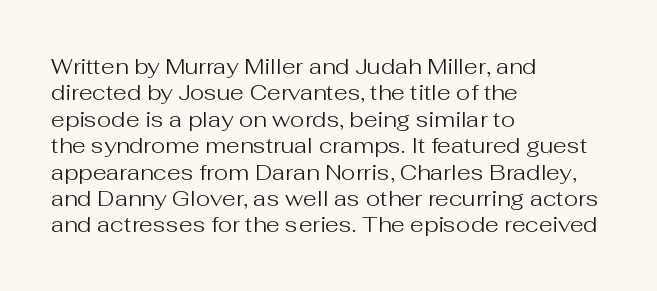
Q: Is the text bold? A: No.
Q: Is the text italic (slanted)? A: No, it is upright.
Q: Is the text underlined? A: No.
Q: How is the paragraph aligned? A: Left-aligned.
Q: Is the spacing between letters normal or unusually wide? A: Normal.
